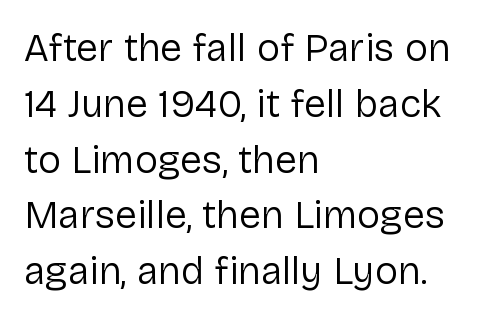
Q: Is the text bold? A: No.
Q: Is the text italic (slanted)? A: No, it is upright.
Q: Is the typeface a serif or a sans-serif typeface? A: Sans-serif.
Q: Is the text underlined? A: No.
Q: How is the paragraph aligned? A: Left-aligned.
Q: Is the spacing between letters normal or unusually wide? A: Normal.
Q: Is the spacing between lines tight, normal or loose? A: Normal.
Q: Width (condensed, normal, or wide)? A: Normal.
Q: Stroke contrast? A: Low.
Q: x-height? A: Medium.
Q: Monospaced? A: No.
